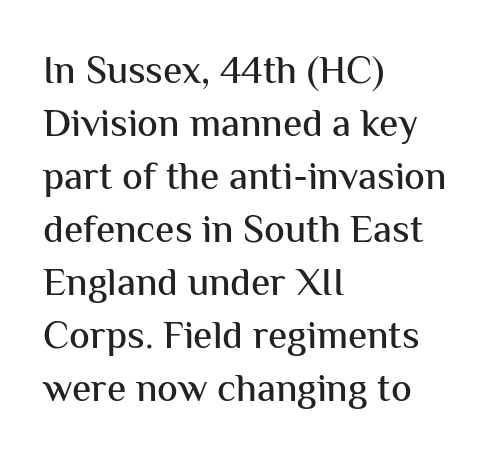
Q: Is the text italic (slanted)? A: No, it is upright.
Q: Is the typeface a serif or a sans-serif typeface? A: Sans-serif.
Q: Is the text underlined? A: No.
Q: How is the paragraph aligned? A: Left-aligned.
Q: Is the spacing between letters normal or unusually wide? A: Normal.
Q: Is the spacing between lines tight, normal or loose? A: Normal.
Q: Width (condensed, normal, or wide)? A: Normal.
Q: Stroke contrast? A: Medium.
Q: x-height? A: Medium.
Q: Monospaced? A: No.
